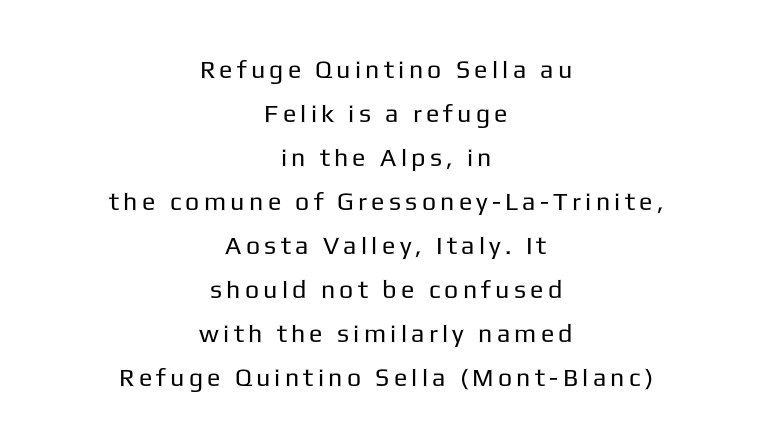
The image shows 25 px text type, upright; set centered, line spacing 1.76x, not underlined.
